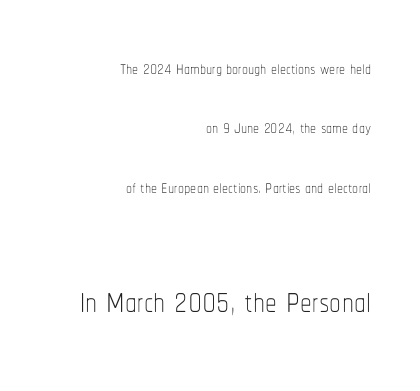
Interline gaps are noticeably wide in this sample. The later block is typeset at a bigger size than the earlier block. Bare-footed words on every line. Right-aligned paragraph, ragged on the left. Is this a fixed-width face? No — the glyphs have proportional, varying widths.
